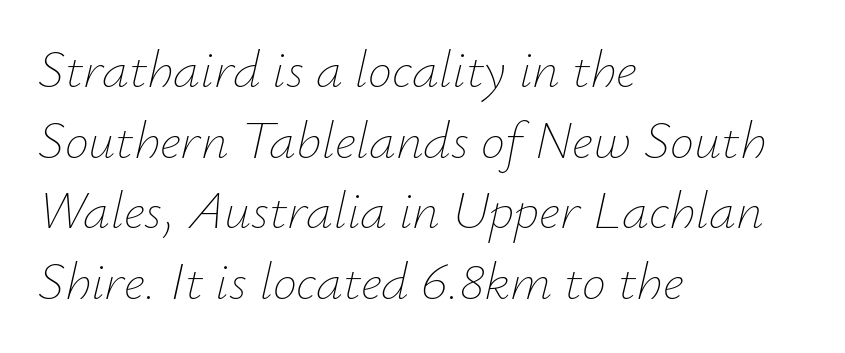
The image shows 54 px thin type, italic (leaning right); set left-aligned, normal line spacing (1.31x), normal letter spacing, not underlined; low stroke contrast and a small x-height.
